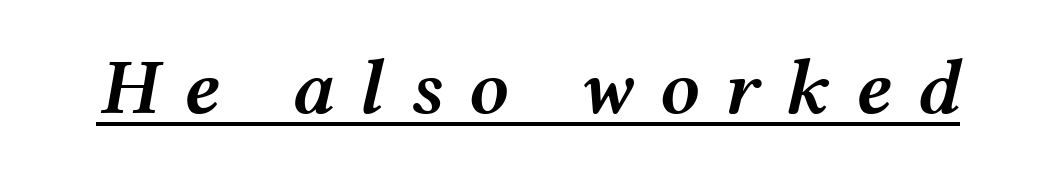
{"italic": "yes", "lean": "right", "slant_degrees": 12, "bold": "semi", "weight": "semibold", "width": "wide", "stroke_contrast": "medium", "x_height": "medium", "monospaced": "no", "underline": "yes", "letter_spacing": "wide", "letter_spacing_em": 0.32, "glyph_px": 79}
